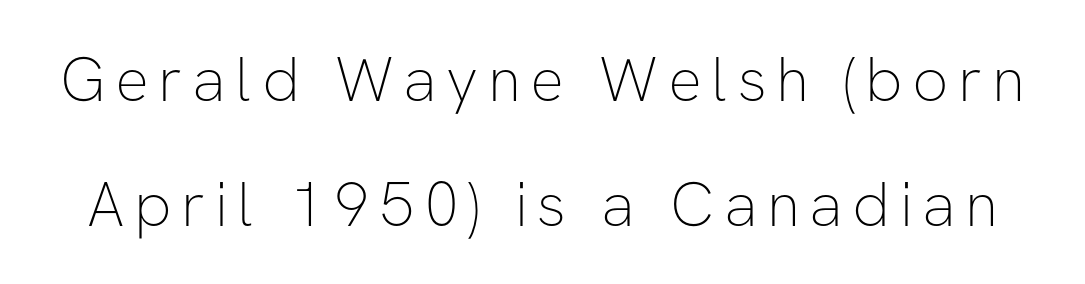
{"serif": "no", "italic": "no", "bold": "no", "weight": "thin", "width": "normal", "stroke_contrast": "low", "x_height": "medium", "monospaced": "no", "underline": "no", "line_spacing": "loose", "line_spacing_ratio": 1.98, "glyph_px": 63}
